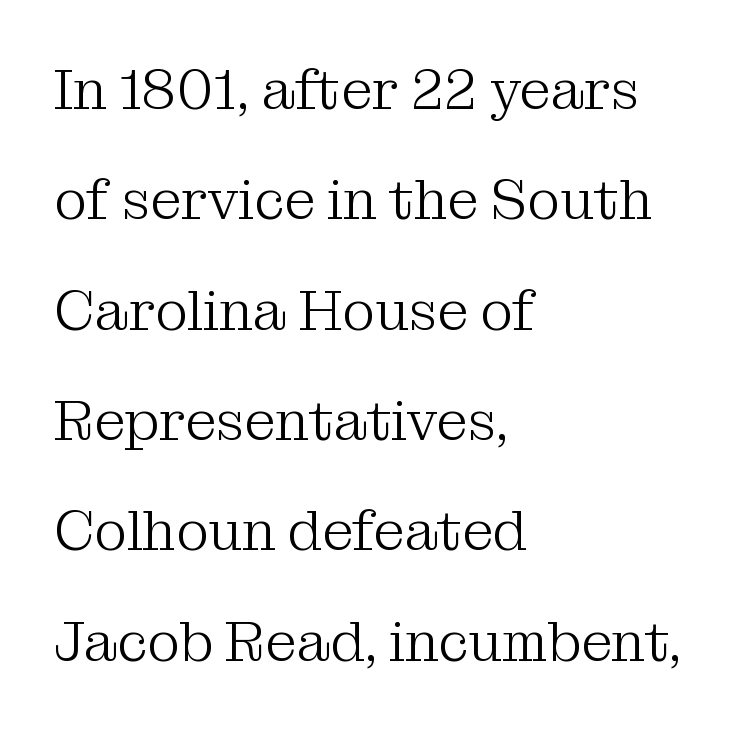
{"serif": "yes", "italic": "no", "bold": "no", "weight": "light", "width": "normal", "stroke_contrast": "medium", "x_height": "medium", "monospaced": "no", "underline": "no", "align": "left", "line_spacing": "loose", "line_spacing_ratio": 1.97, "letter_spacing": "normal", "letter_spacing_em": 0.0, "glyph_px": 56}
